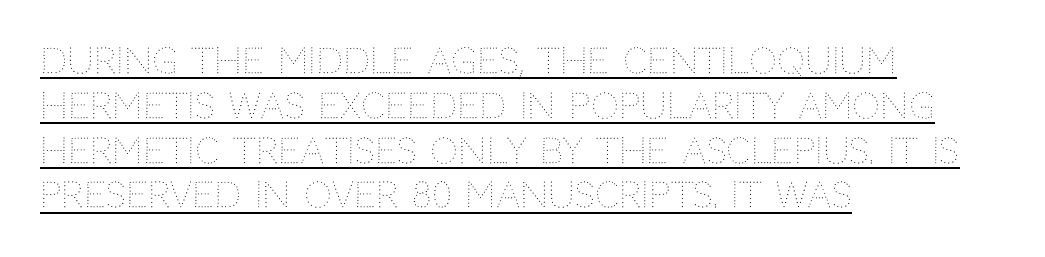
Q: Is the text bold? A: No.
Q: Is the text italic (slanted)? A: No, it is upright.
Q: Is the text underlined? A: Yes.
Q: How is the paragraph aligned? A: Left-aligned.
Q: Is the spacing between letters normal or unusually wide? A: Normal.
Q: Is the spacing between lines tight, normal or loose? A: Normal.
Q: Width (condensed, normal, or wide)? A: Normal.
Q: Stroke contrast? A: Medium.
Q: x-height? A: Large.
Q: Monospaced? A: No.
